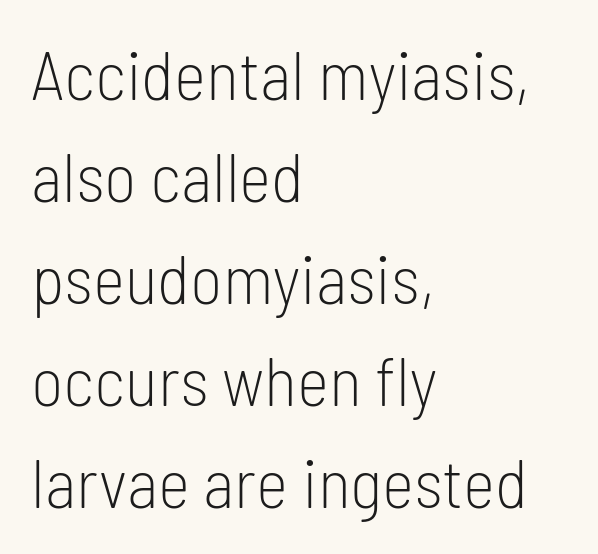
Q: Is the text bold? A: No.
Q: Is the text italic (slanted)? A: No, it is upright.
Q: Is the typeface a serif or a sans-serif typeface? A: Sans-serif.
Q: Is the text underlined? A: No.
Q: How is the paragraph aligned? A: Left-aligned.
Q: Is the spacing between letters normal or unusually wide? A: Normal.
Q: Is the spacing between lines tight, normal or loose? A: Normal.
Q: Width (condensed, normal, or wide)? A: Condensed.
Q: Stroke contrast? A: Low.
Q: x-height? A: Medium.
Q: Monospaced? A: No.
